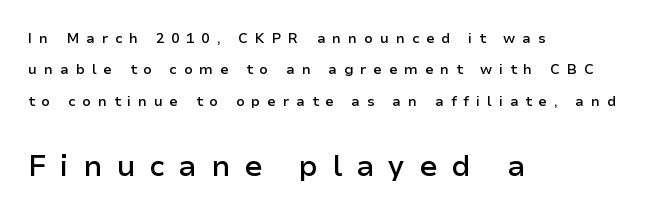
This is roman type, the default non-slanted kind. The rendering shows plain stroke endings on the letterforms — a sans-serif design. One glance says open: line gaps are wider than usual. The passage shown is typed in a proportional face where columns would drift. Scale increases going downward across the two blocks. This rendering features lettering with no underline.
